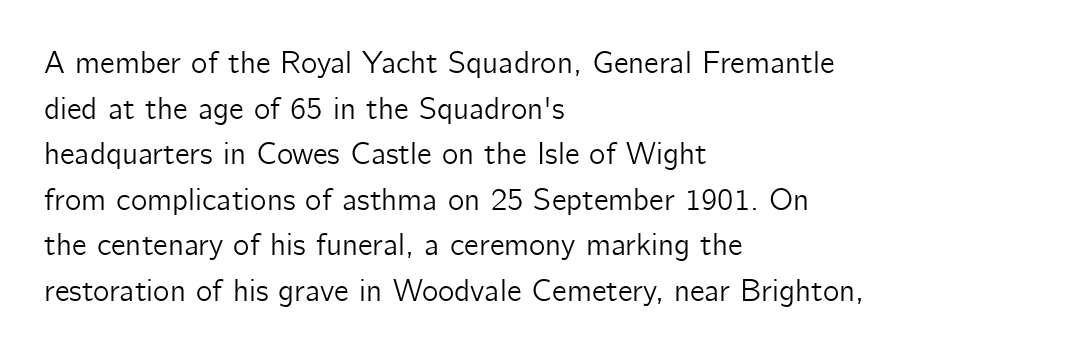
Standard letterfit; no display-style spreading of the glyphs. Looks like regular typesetting: each glyph gets only the width it needs. Bare-footed words on every line. Serifs: no, the terminals of the letterforms are clean. The ragged edge is on the right, which tells us the setting is flush left.
